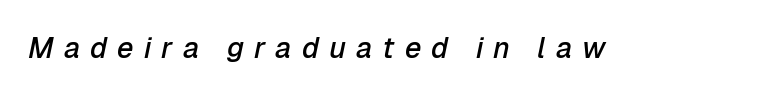
Q: Is the text bold? A: Semi-bold.
Q: Is the text italic (slanted)? A: Yes, it leans right by about 12 degrees.
Q: Is the text underlined? A: No.
Q: Is the spacing between letters normal or unusually wide? A: Unusually wide.
Q: Width (condensed, normal, or wide)? A: Normal.
Q: Stroke contrast? A: Low.
Q: x-height? A: Medium.
Q: Monospaced? A: No.
